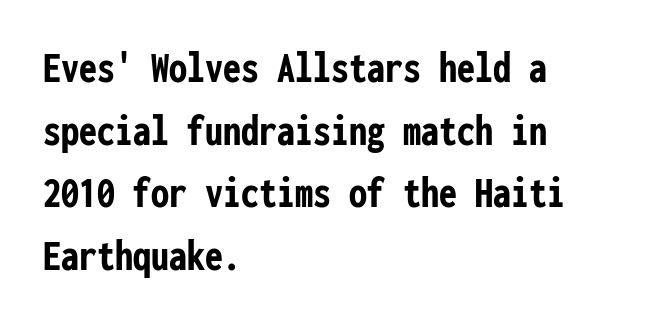
Q: Is the text bold? A: Yes.
Q: Is the text italic (slanted)? A: No, it is upright.
Q: Is the typeface a serif or a sans-serif typeface? A: Sans-serif.
Q: Is the text underlined? A: No.
Q: How is the paragraph aligned? A: Left-aligned.
Q: Is the spacing between letters normal or unusually wide? A: Normal.
Q: Is the spacing between lines tight, normal or loose? A: Normal.
Q: Width (condensed, normal, or wide)? A: Condensed.
Q: Stroke contrast? A: Low.
Q: x-height? A: Medium.
Q: Monospaced? A: Yes.
